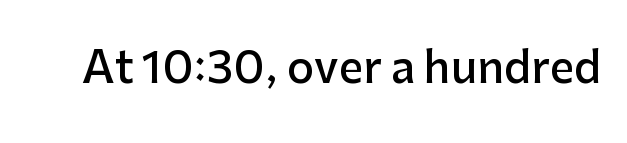
Nope, no serifs anywhere on these letters. Every letter is mildly thick-stroked: semibold rather than bold. It's the straight-up-and-down kind of type. The face used here is proportionally spaced, like ordinary book or web type. Tracking here is standard; glyphs follow each other at the usual distance. The specimen omits any rule beneath the text block's lines.
